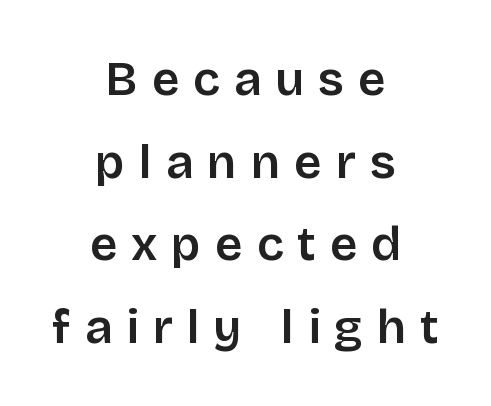
{"serif": "no", "italic": "no", "bold": "semi", "weight": "semibold", "width": "normal", "stroke_contrast": "low", "x_height": "large", "monospaced": "no", "underline": "no", "align": "center", "line_spacing_ratio": 1.72, "letter_spacing": "wide", "letter_spacing_em": 0.29, "glyph_px": 48}
